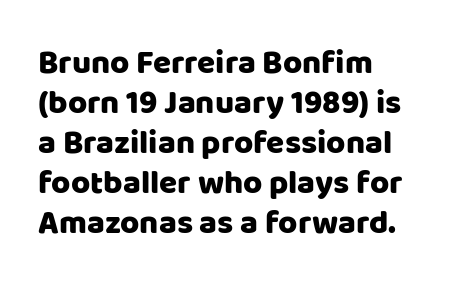
Q: Is the text italic (slanted)? A: No, it is upright.
Q: Is the typeface a serif or a sans-serif typeface? A: Sans-serif.
Q: Is the text underlined? A: No.
Q: How is the paragraph aligned? A: Left-aligned.
Q: Is the spacing between letters normal or unusually wide? A: Normal.
Q: Width (condensed, normal, or wide)? A: Normal.
Q: Stroke contrast? A: Low.
Q: x-height? A: Large.
Q: Monospaced? A: No.
